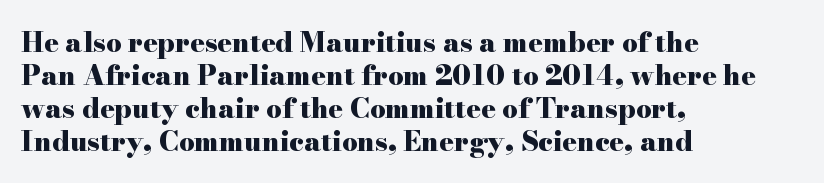
The image shows 27 px bold type, upright; set left-aligned, line spacing 1.22x, normal letter spacing, not underlined.
